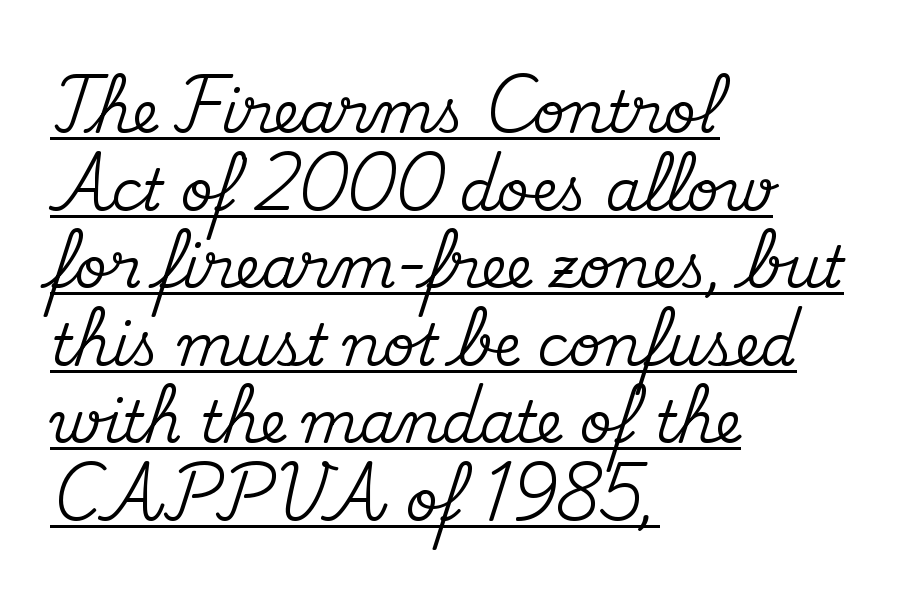
Q: Is the text italic (slanted)? A: Yes.
Q: Is the typeface a serif or a sans-serif typeface? A: Serif.
Q: Is the text underlined? A: Yes.
Q: How is the paragraph aligned? A: Left-aligned.
Q: Is the spacing between letters normal or unusually wide? A: Normal.
Q: Is the spacing between lines tight, normal or loose? A: Normal.
Q: Width (condensed, normal, or wide)? A: Normal.
Q: Stroke contrast? A: Medium.
Q: x-height? A: Small.
Q: Monospaced? A: No.
